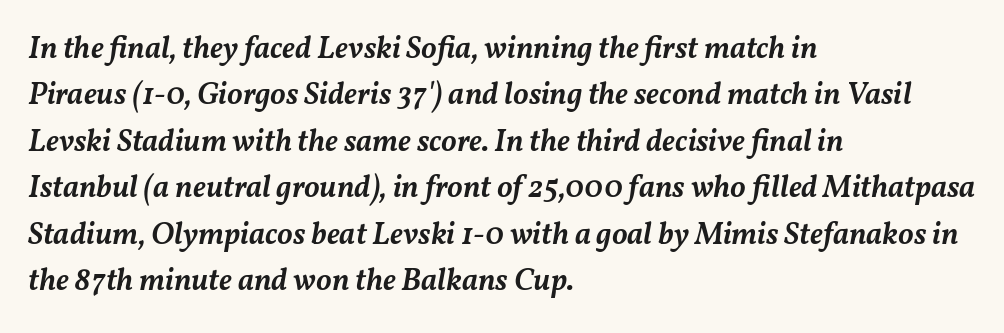
{"italic": "yes", "lean": "right", "slant_degrees": 11, "bold": "semi", "weight": "semibold", "width": "normal", "stroke_contrast": "medium", "x_height": "medium", "monospaced": "no", "underline": "no", "align": "left", "line_spacing": "normal", "line_spacing_ratio": 1.5, "letter_spacing": "normal", "letter_spacing_em": 0.0, "glyph_px": 31}
